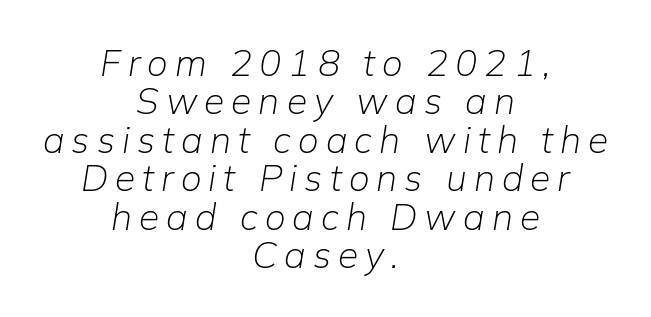
Q: Is the text bold? A: No.
Q: Is the text italic (slanted)? A: Yes, it leans right by about 9 degrees.
Q: Is the text underlined? A: No.
Q: How is the paragraph aligned? A: Centered.
Q: Is the spacing between lines tight, normal or loose? A: Tight.
Q: Width (condensed, normal, or wide)? A: Normal.
Q: Stroke contrast? A: Low.
Q: x-height? A: Medium.
Q: Monospaced? A: No.
